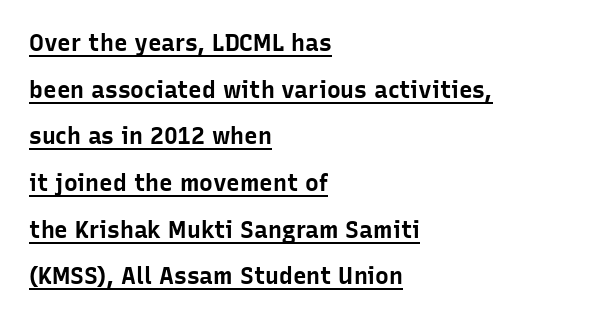
These lines were composed using upright roman letters. This rendering leaves character spacing at its baseline value. Plenty of ink on the page — the face is bold. A typesetter would call this leading open, well beyond the default. The paragraph shown leans on its left margin.
